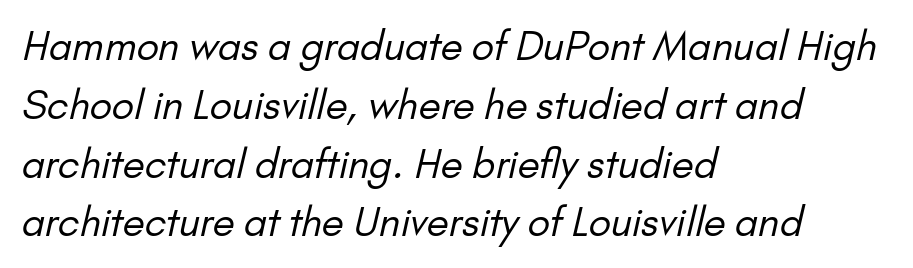
Q: Is the text bold? A: No.
Q: Is the typeface a serif or a sans-serif typeface? A: Sans-serif.
Q: Is the text underlined? A: No.
Q: How is the paragraph aligned? A: Left-aligned.
Q: Is the spacing between letters normal or unusually wide? A: Normal.
Q: Is the spacing between lines tight, normal or loose? A: Normal.
Q: Width (condensed, normal, or wide)? A: Normal.
Q: Stroke contrast? A: Low.
Q: x-height? A: Small.
Q: Monospaced? A: No.
